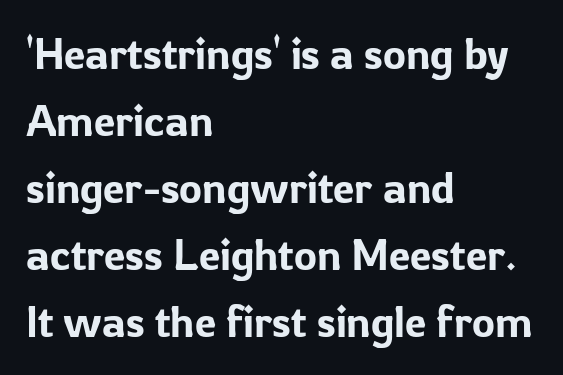
{"serif": "no", "italic": "no", "width": "normal", "stroke_contrast": "low", "x_height": "medium", "monospaced": "no", "underline": "no", "align": "left", "line_spacing": "normal", "line_spacing_ratio": 1.56, "letter_spacing": "normal", "letter_spacing_em": 0.0, "glyph_px": 43}
